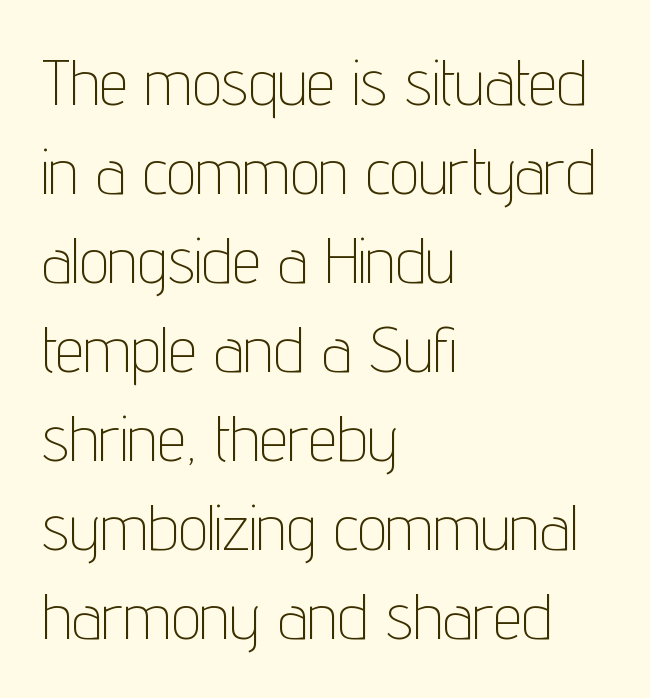
{"serif": "no", "italic": "no", "bold": "no", "weight": "thin", "width": "condensed", "stroke_contrast": "low", "x_height": "medium", "monospaced": "no", "underline": "no", "align": "left", "line_spacing": "normal", "line_spacing_ratio": 1.37, "letter_spacing": "normal", "letter_spacing_em": 0.0, "glyph_px": 65}
